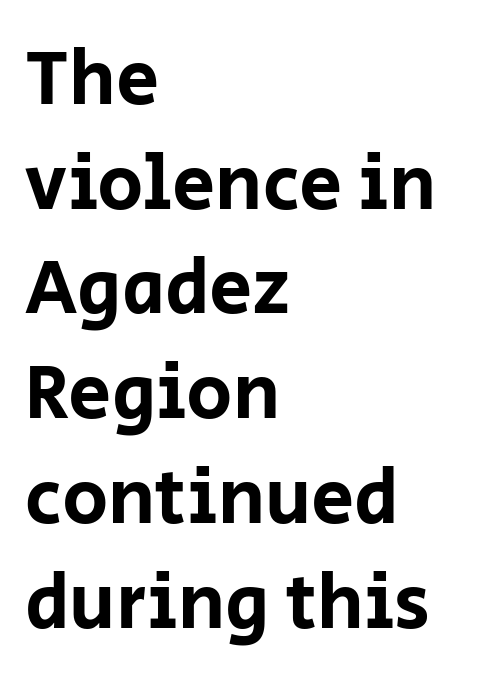
The image shows 77 px sans-serif type, upright; set left-aligned, normal line spacing (1.36x), normal letter spacing, not underlined; low stroke contrast and a large x-height.
